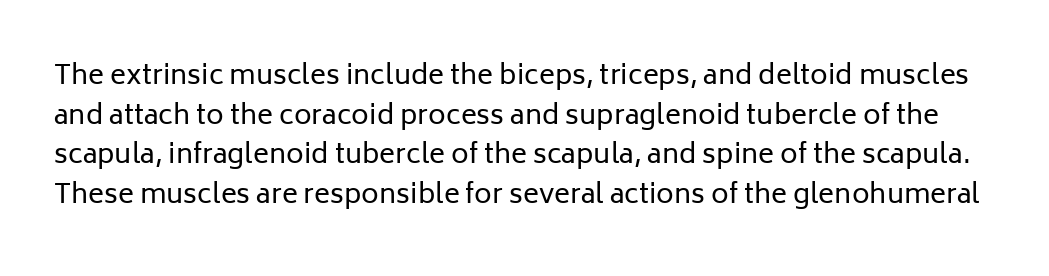
Check the space under the baseline: it is left empty. Tracking value appears to be zero — textbook default spacing. Vertical spacing — default. Weight: not bold — regular or lighter.
